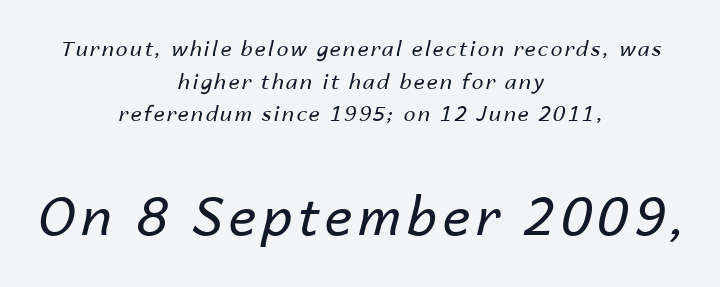
{"italic": "yes", "lean": "right", "slant_degrees": 14, "bold": "no", "weight": "regular", "width": "normal", "stroke_contrast": "low", "x_height": "medium", "monospaced": "no", "underline": "no", "align": "center", "line_spacing": "normal", "line_spacing_ratio": 1.55, "larger_block": "second", "size_ratio": 2.52, "glyph_px": 53}
